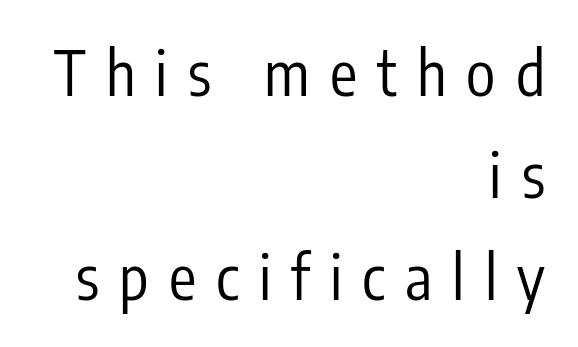
Q: Is the text bold? A: No.
Q: Is the text italic (slanted)? A: No, it is upright.
Q: Is the typeface a serif or a sans-serif typeface? A: Sans-serif.
Q: Is the text underlined? A: No.
Q: How is the paragraph aligned? A: Right-aligned.
Q: Is the spacing between letters normal or unusually wide? A: Unusually wide.
Q: Is the spacing between lines tight, normal or loose? A: Normal.
Q: Width (condensed, normal, or wide)? A: Condensed.
Q: Stroke contrast? A: Low.
Q: x-height? A: Medium.
Q: Monospaced? A: No.
